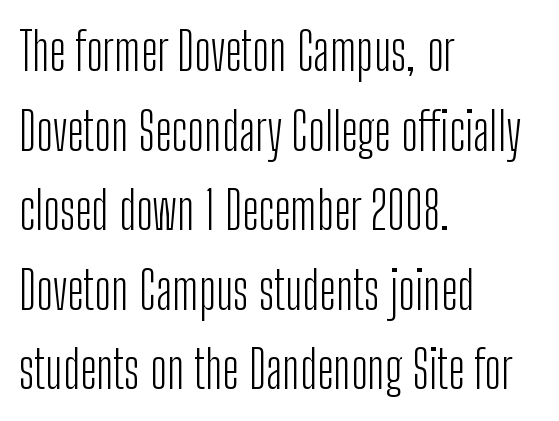
Q: Is the text bold? A: No.
Q: Is the text italic (slanted)? A: No, it is upright.
Q: Is the typeface a serif or a sans-serif typeface? A: Sans-serif.
Q: Is the text underlined? A: No.
Q: How is the paragraph aligned? A: Left-aligned.
Q: Is the spacing between letters normal or unusually wide? A: Normal.
Q: Is the spacing between lines tight, normal or loose? A: Normal.
Q: Width (condensed, normal, or wide)? A: Condensed.
Q: Stroke contrast? A: Low.
Q: x-height? A: Medium.
Q: Monospaced? A: No.
